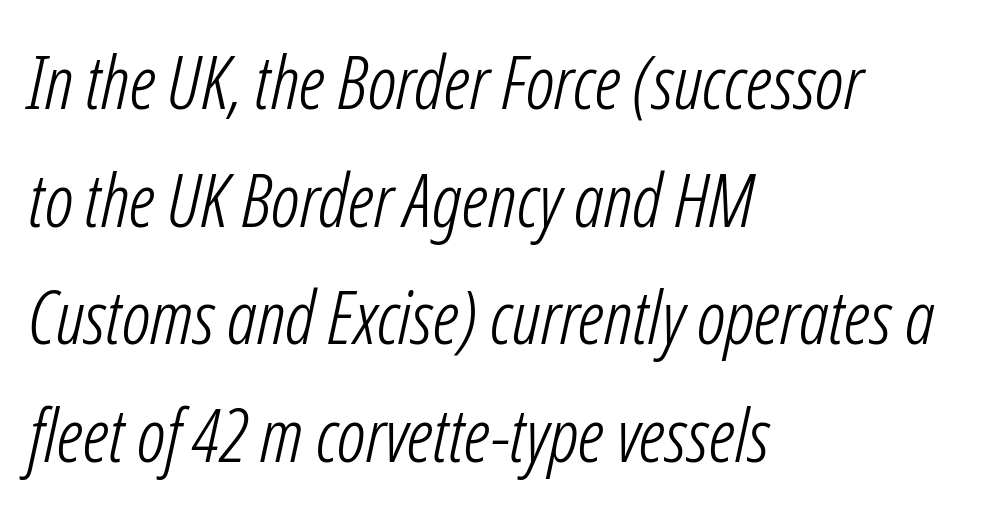
Heaviness? Minimal to ordinary, like unemphasized prose. Evenly set lines give the paragraph a standard silhouette. The compositor pushed each line to the left boundary. Designer's note — italics engaged. Tracking here is standard; glyphs follow each other at the usual distance.
